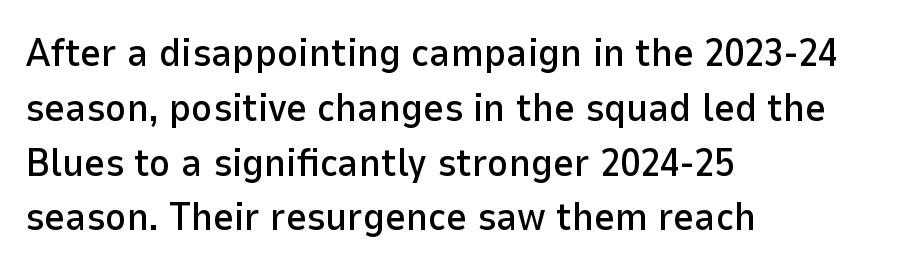
The image shows 40 px sans-serif type, upright; set left-aligned, normal line spacing (1.37x), normal letter spacing, not underlined; low stroke contrast and a medium x-height.
